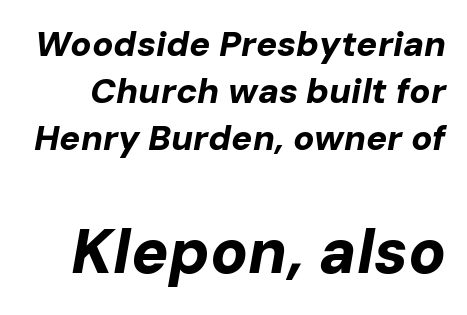
{"italic": "yes", "lean": "right", "slant_degrees": 10, "bold": "yes", "weight": "bold", "width": "normal", "stroke_contrast": "low", "x_height": "medium", "monospaced": "no", "underline": "no", "line_spacing": "normal", "line_spacing_ratio": 1.34, "letter_spacing": "normal", "letter_spacing_em": 0.0, "larger_block": "second", "size_ratio": 1.77, "glyph_px": 62}
